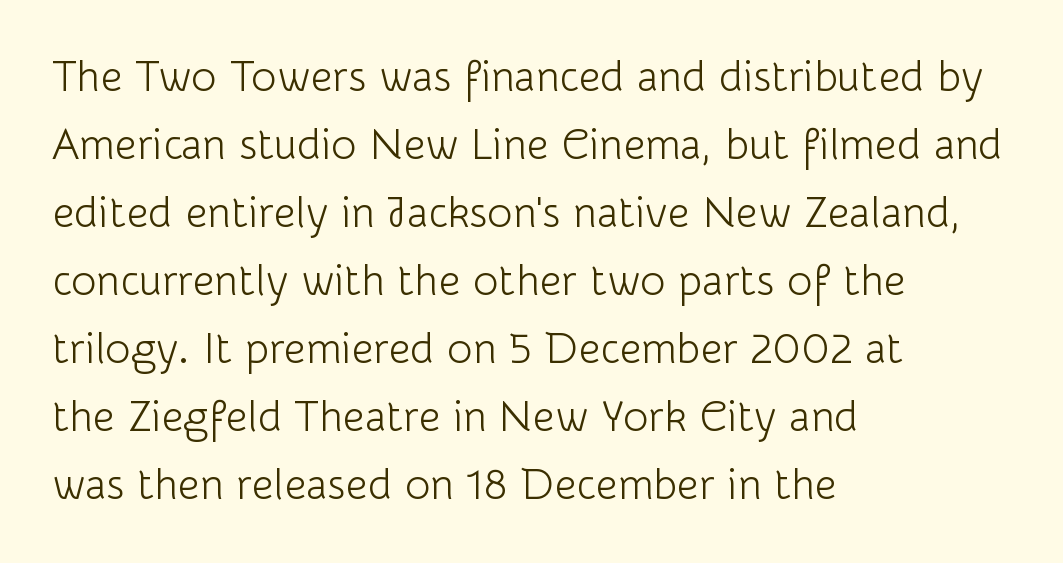
{"serif": "no", "italic": "no", "bold": "no", "weight": "light", "width": "normal", "stroke_contrast": "low", "x_height": "medium", "monospaced": "no", "underline": "no", "align": "left", "line_spacing": "normal", "line_spacing_ratio": 1.58, "letter_spacing": "normal", "letter_spacing_em": 0.0, "glyph_px": 43}
